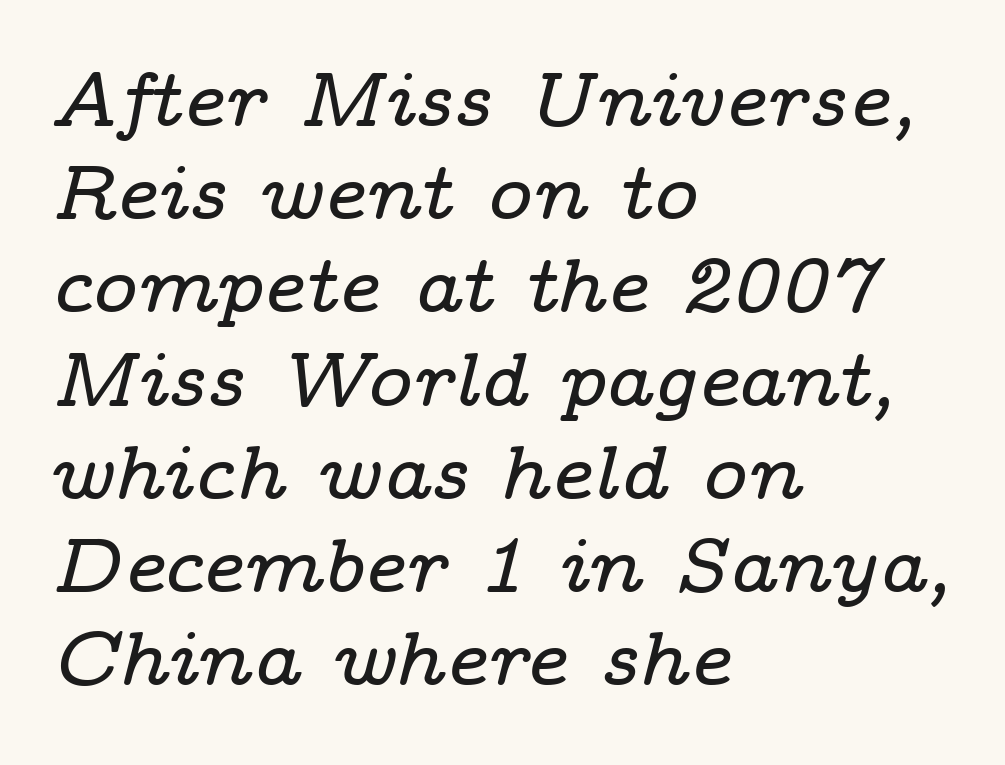
Q: Is the text italic (slanted)? A: Yes, it leans right by about 14 degrees.
Q: Is the typeface a serif or a sans-serif typeface? A: Serif.
Q: Is the text underlined? A: No.
Q: How is the paragraph aligned? A: Left-aligned.
Q: Is the spacing between letters normal or unusually wide? A: Normal.
Q: Width (condensed, normal, or wide)? A: Wide.
Q: Stroke contrast? A: Low.
Q: x-height? A: Medium.
Q: Monospaced? A: No.
